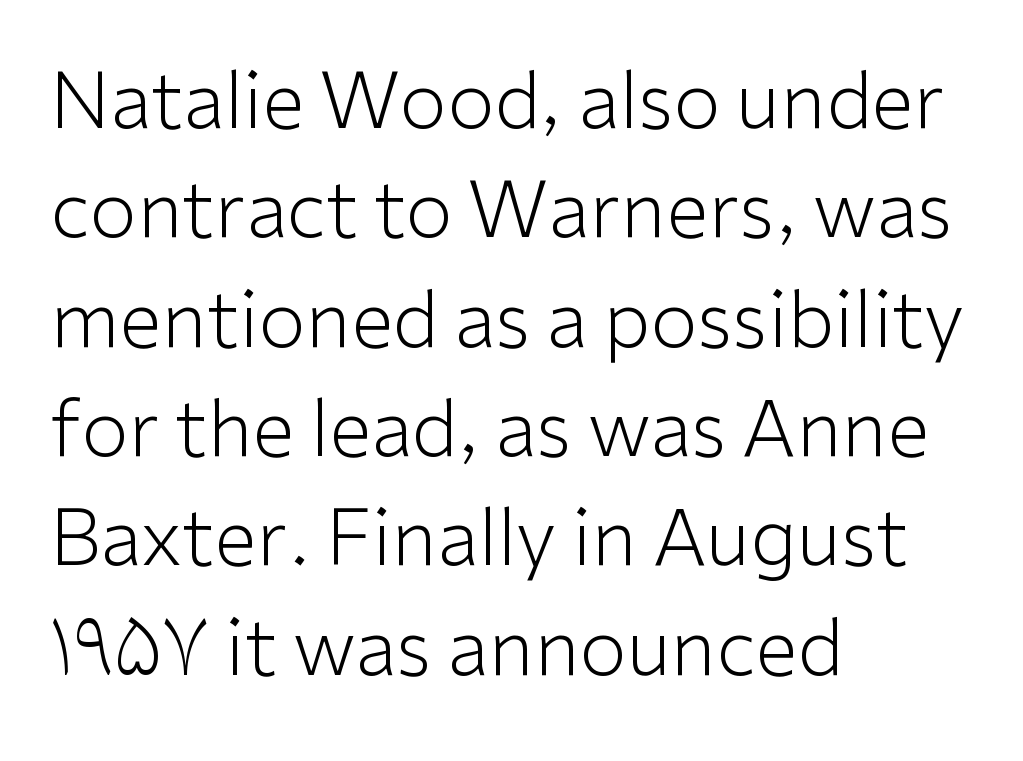
The image shows 77 px light sans-serif type, upright; set left-aligned, normal line spacing (1.42x), normal letter spacing, not underlined; low stroke contrast and a medium x-height.
